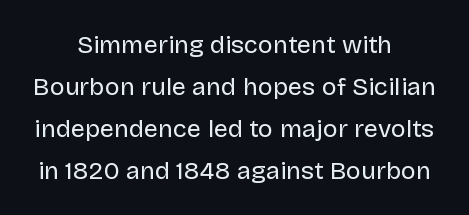
A quiet, ordinary-to-light weight characterises the typeface. A normal amount of white space separates one row of letters from the next. Any mark beneath the type? The region is blank. The line texture is even and compact thanks to regular tracking. Posture: upright roman. The setting favours the middle, as headings and verse often do.
